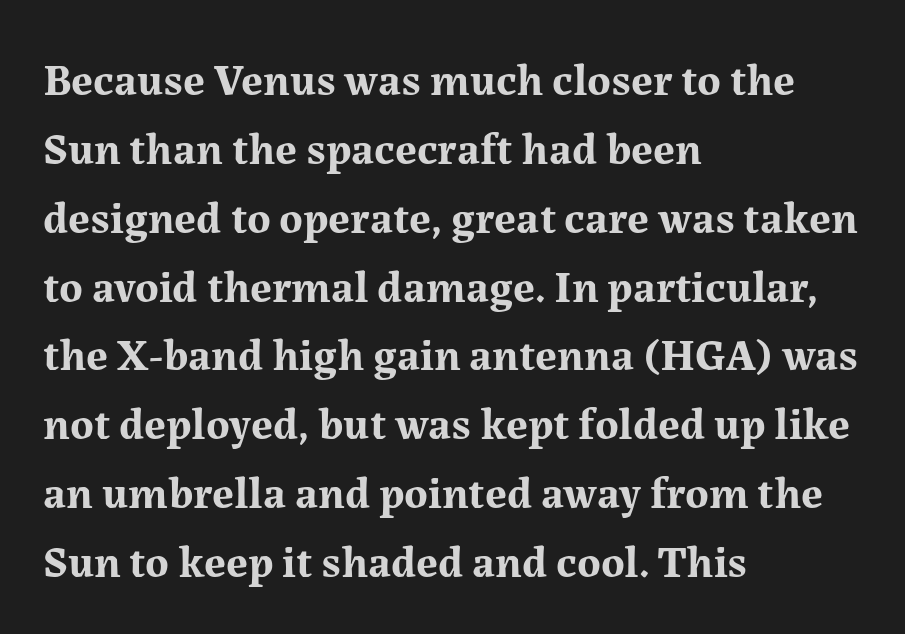
{"serif": "yes", "italic": "no", "bold": "yes", "weight": "bold", "width": "normal", "stroke_contrast": "medium", "x_height": "medium", "monospaced": "no", "underline": "no", "align": "left", "line_spacing": "normal", "line_spacing_ratio": 1.53, "letter_spacing": "normal", "letter_spacing_em": 0.0, "glyph_px": 45}
